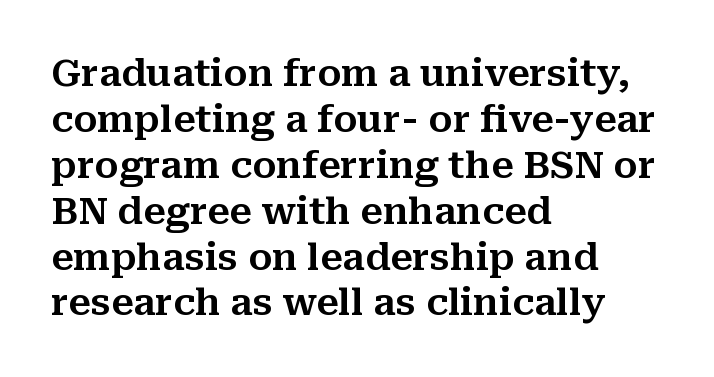
The image shows 37 px serif type, upright; set left-aligned, line spacing 1.24x, normal letter spacing, not underlined; medium stroke contrast and a medium x-height.
